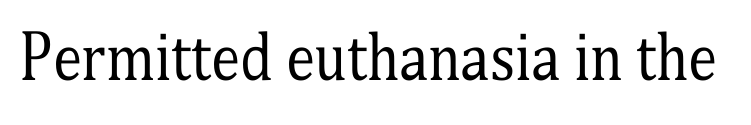
{"serif": "yes", "italic": "no", "bold": "no", "weight": "regular", "width": "condensed", "stroke_contrast": "medium", "x_height": "medium", "monospaced": "no", "underline": "no", "letter_spacing": "normal", "letter_spacing_em": 0.0, "glyph_px": 59}
